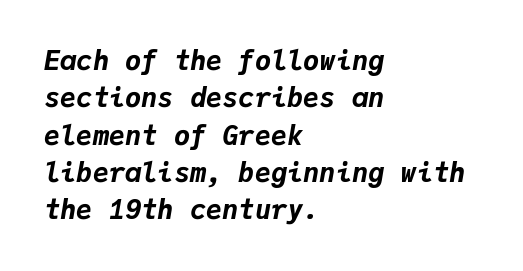
The image shows 27 px bold type, italic (leaning right); set left-aligned, normal line spacing (1.38x), normal letter spacing, not underlined.
